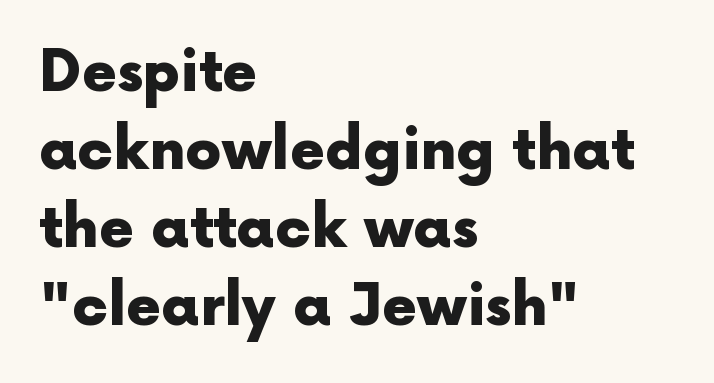
The image shows 57 px heavy sans-serif type, upright; set left-aligned, normal line spacing (1.37x), normal letter spacing, not underlined; a medium x-height.
